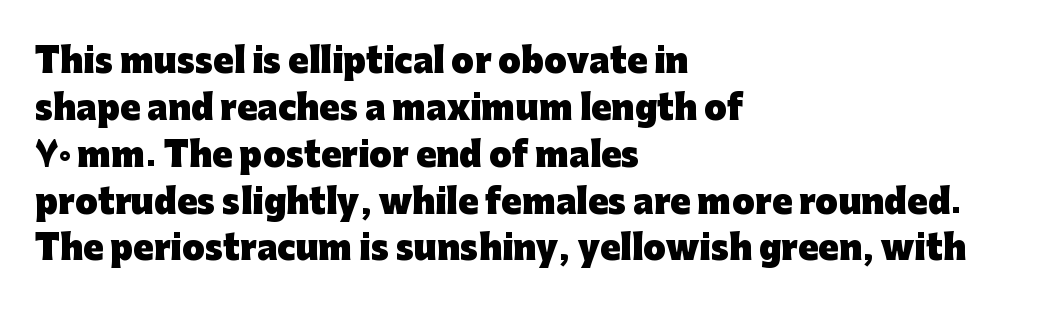
The image shows 33 px heavy sans-serif type, upright; set left-aligned, normal line spacing (1.42x), normal letter spacing, not underlined; low stroke contrast and a medium x-height.
